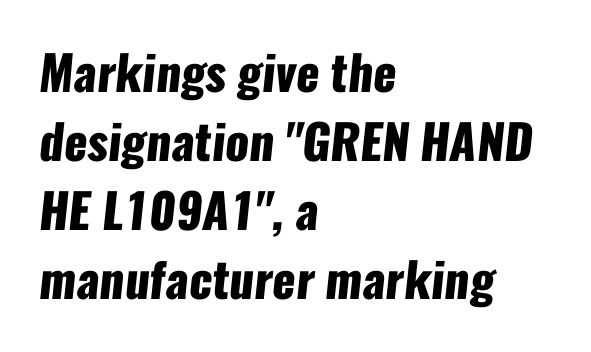
{"serif": "no", "bold": "yes", "weight": "heavy", "width": "condensed", "stroke_contrast": "low", "x_height": "medium", "monospaced": "no", "underline": "no", "align": "left", "line_spacing": "normal", "line_spacing_ratio": 1.44, "letter_spacing": "normal", "letter_spacing_em": 0.0, "glyph_px": 48}
